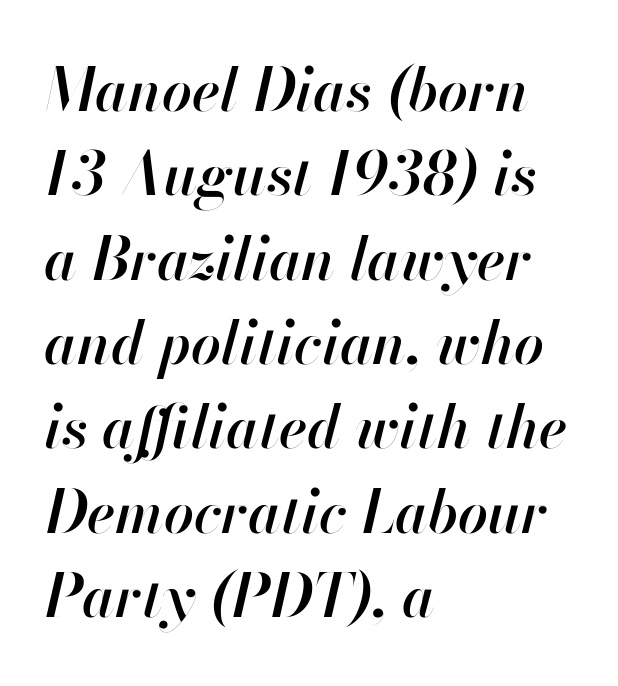
Q: Is the text bold? A: Semi-bold.
Q: Is the text italic (slanted)? A: Yes, it leans right by about 13 degrees.
Q: Is the text underlined? A: No.
Q: How is the paragraph aligned? A: Left-aligned.
Q: Is the spacing between letters normal or unusually wide? A: Normal.
Q: Is the spacing between lines tight, normal or loose? A: Normal.
Q: Width (condensed, normal, or wide)? A: Normal.
Q: Stroke contrast? A: High.
Q: x-height? A: Small.
Q: Monospaced? A: No.
